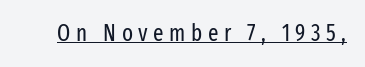
The image shows 23 px text type, upright; set unusually wide letter spacing (+0.24 em), underlined.
